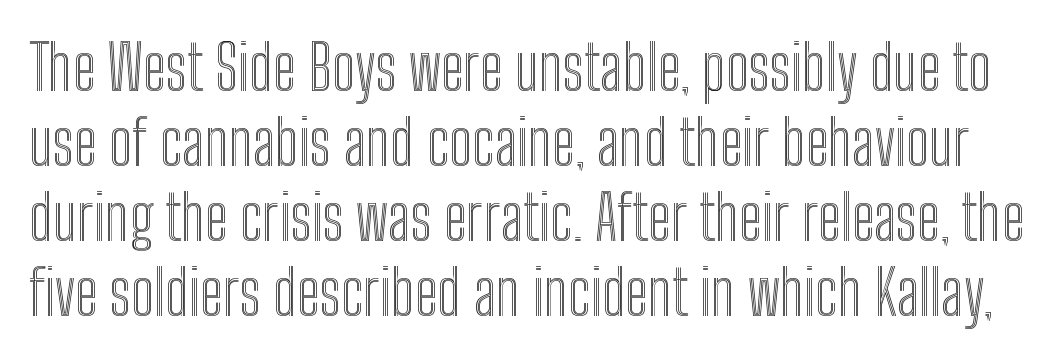
The image shows 62 px condensed type, upright; set line spacing 1.21x, normal letter spacing, not underlined; a medium x-height.
